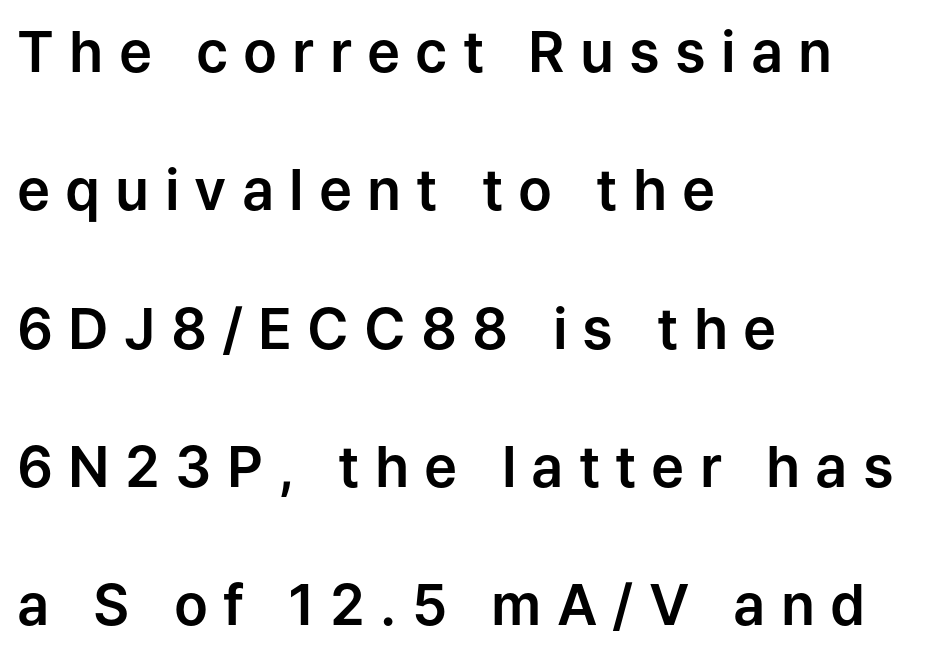
Does the copy run flush right? No — it runs flush left. This sample uses an upright cut, with every glyph sitting square on the baseline. Only glyphs here, with clear space below each row. Note the varied advance widths — an 'i' is clearly narrower than an 'm'. Students, observe: this is what heavily led, spacious text looks like.
